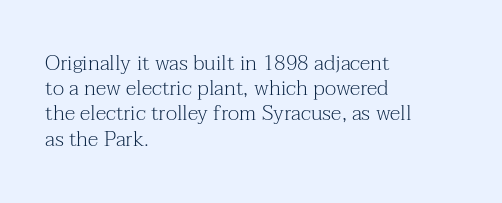
The image shows 21 px text type, upright; set left-aligned, line spacing 1.2x, normal letter spacing, not underlined.
